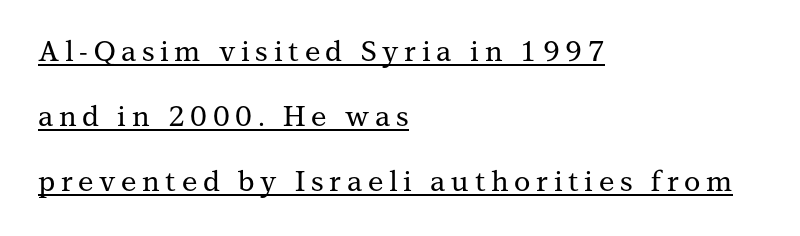
{"serif": "yes", "italic": "no", "width": "normal", "stroke_contrast": "medium", "x_height": "medium", "monospaced": "no", "underline": "yes", "align": "left", "line_spacing": "loose", "line_spacing_ratio": 2.33, "letter_spacing": "wide", "letter_spacing_em": 0.2, "glyph_px": 28}
